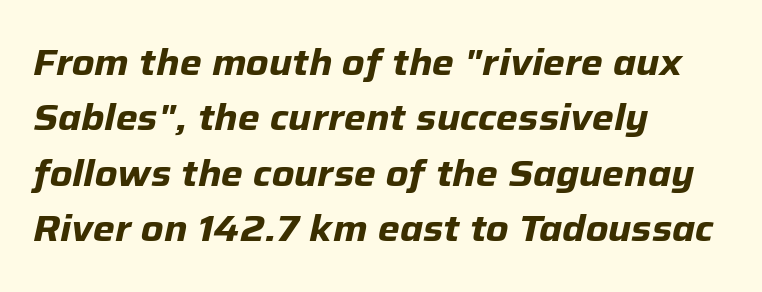
Q: Is the text bold? A: Yes.
Q: Is the text italic (slanted)? A: Yes, it leans right by about 12 degrees.
Q: Is the text underlined? A: No.
Q: How is the paragraph aligned? A: Left-aligned.
Q: Is the spacing between letters normal or unusually wide? A: Normal.
Q: Is the spacing between lines tight, normal or loose? A: Normal.
Q: Width (condensed, normal, or wide)? A: Normal.
Q: Stroke contrast? A: Low.
Q: x-height? A: Medium.
Q: Monospaced? A: No.
